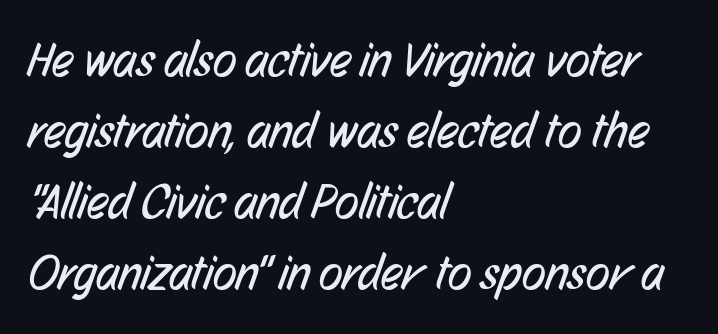
Varying glyph widths throughout — classic text-font behaviour. Serifs: no, the terminals of the letterforms are clean. The rendering anchors every line to the left-hand side. Lines of text with bare space underneath. The font is comparable to plain body text, perhaps lighter.
